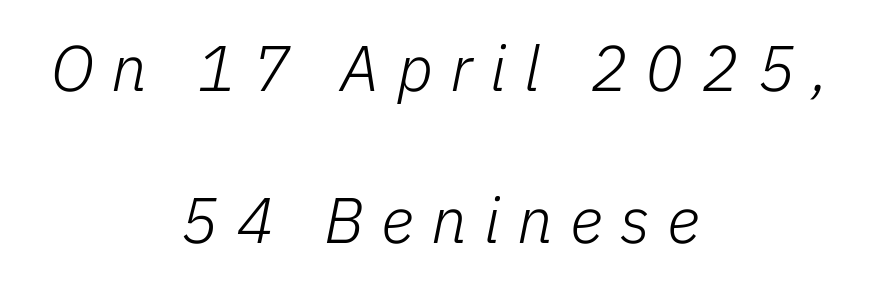
Q: Is the text bold? A: No.
Q: Is the text italic (slanted)? A: Yes, it leans right by about 11 degrees.
Q: Is the text underlined? A: No.
Q: How is the paragraph aligned? A: Centered.
Q: Is the spacing between letters normal or unusually wide? A: Unusually wide.
Q: Is the spacing between lines tight, normal or loose? A: Loose.
Q: Width (condensed, normal, or wide)? A: Normal.
Q: Stroke contrast? A: Low.
Q: x-height? A: Medium.
Q: Monospaced? A: No.
